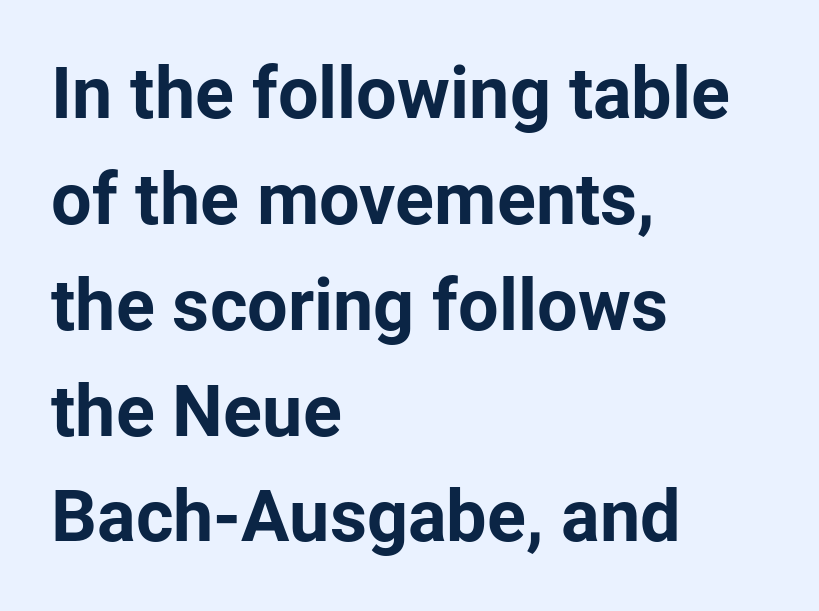
{"serif": "no", "italic": "no", "bold": "yes", "weight": "bold", "width": "normal", "stroke_contrast": "low", "x_height": "medium", "monospaced": "no", "underline": "no", "align": "left", "line_spacing": "normal", "line_spacing_ratio": 1.47, "letter_spacing": "normal", "letter_spacing_em": 0.0, "glyph_px": 72}
